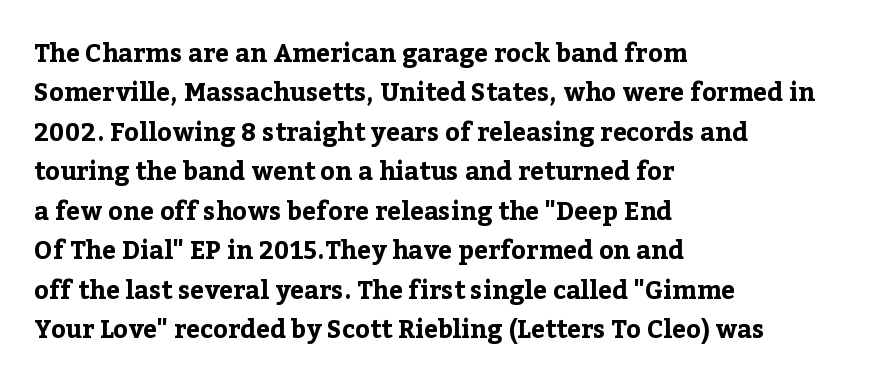
The image shows 25 px bold type, upright; set left-aligned, normal line spacing (1.58x), normal letter spacing, not underlined.
